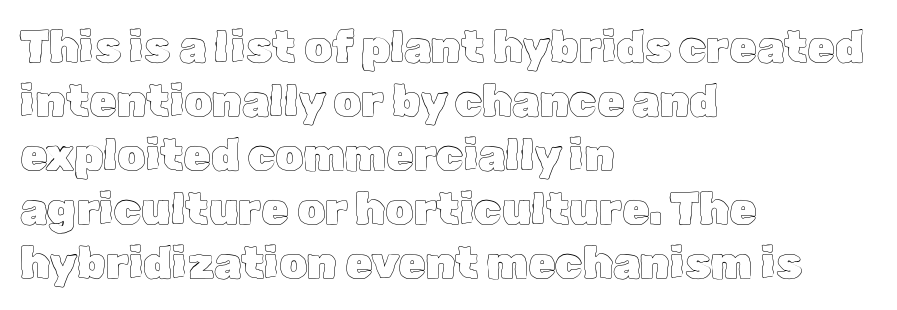
{"italic": "no", "width": "normal", "x_height": "medium", "monospaced": "no", "underline": "no", "align": "left", "line_spacing_ratio": 1.23, "letter_spacing": "normal", "letter_spacing_em": 0.0, "glyph_px": 44}
